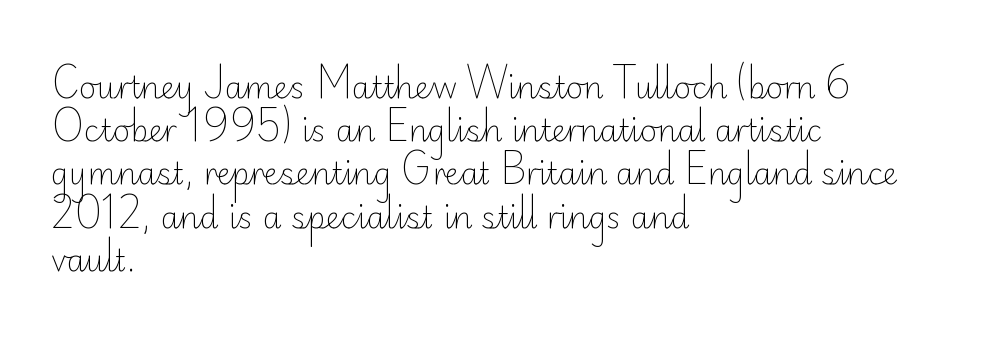
{"serif": "no", "italic": "no", "bold": "no", "weight": "light", "width": "normal", "stroke_contrast": "low", "x_height": "small", "monospaced": "no", "underline": "no", "align": "left", "line_spacing": "normal", "line_spacing_ratio": 1.44, "letter_spacing": "normal", "letter_spacing_em": 0.0, "glyph_px": 30}
